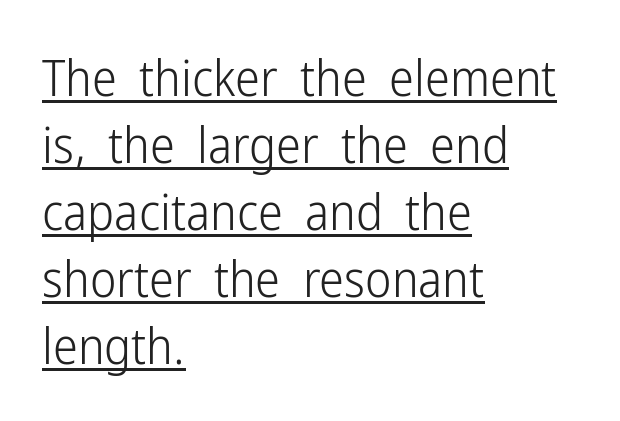
Q: Is the text bold? A: No.
Q: Is the text italic (slanted)? A: No, it is upright.
Q: Is the typeface a serif or a sans-serif typeface? A: Sans-serif.
Q: Is the text underlined? A: Yes.
Q: How is the paragraph aligned? A: Left-aligned.
Q: Is the spacing between letters normal or unusually wide? A: Normal.
Q: Is the spacing between lines tight, normal or loose? A: Normal.
Q: Width (condensed, normal, or wide)? A: Condensed.
Q: Stroke contrast? A: Low.
Q: x-height? A: Medium.
Q: Monospaced? A: No.
